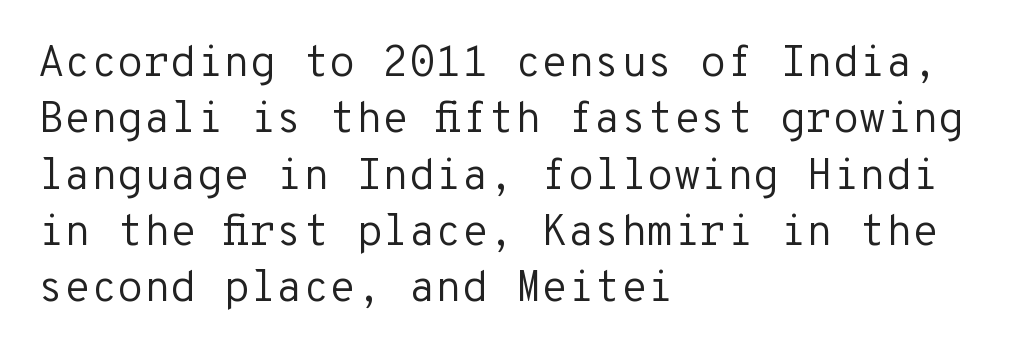
You can tell from the bare stems that sans-serif type was used. Bold? No — there's no thickening of the strokes. Short and long lines alike share a common starting point at left. Spacing verdict: monospaced, one width for all characters.
